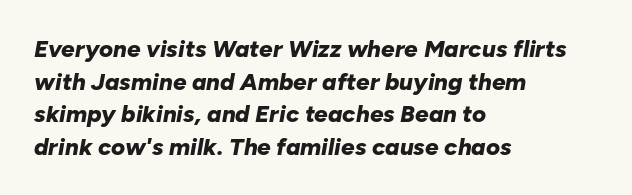
{"italic": "yes", "lean": "right", "slant_degrees": 10, "bold": "yes", "underline": "no", "align": "left", "line_spacing": "normal", "line_spacing_ratio": 1.36, "letter_spacing": "normal", "letter_spacing_em": 0.0, "glyph_px": 24}
